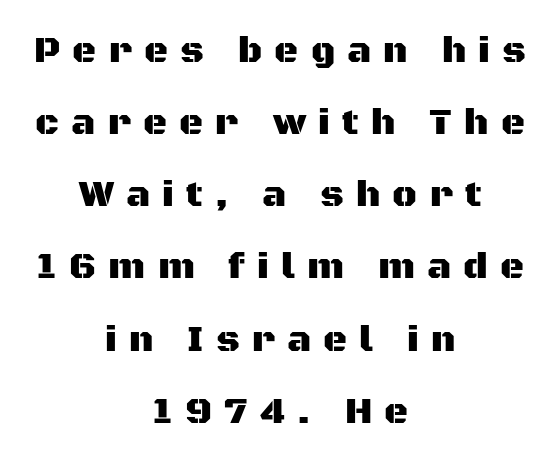
{"serif": "no", "italic": "no", "width": "normal", "stroke_contrast": "medium", "x_height": "large", "monospaced": "no", "underline": "no", "align": "center", "line_spacing": "loose", "line_spacing_ratio": 1.95, "letter_spacing": "wide", "letter_spacing_em": 0.33, "glyph_px": 37}
